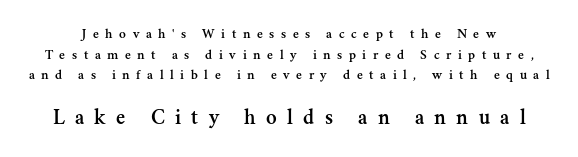
{"italic": "no", "underline": "no", "line_spacing": "normal", "line_spacing_ratio": 1.47, "letter_spacing": "wide", "letter_spacing_em": 0.47, "larger_block": "second", "size_ratio": 1.57, "glyph_px": 22}
